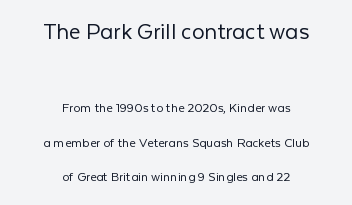
No word sits above an underline. The type is set solid horizontally, with unmodified tracking. Leftover space on each line is divided equally before and after the words. Does the bottom block carry the larger type? No, the top block does.
